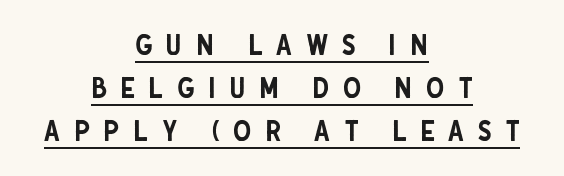
Regarding leading, the lines here are spaced in the standard way. You can see a thin bar hugging the bottom of the glyphs. Unlike italic type, these characters show no tilt at all. The setting favours the middle, as headings and verse often do.
